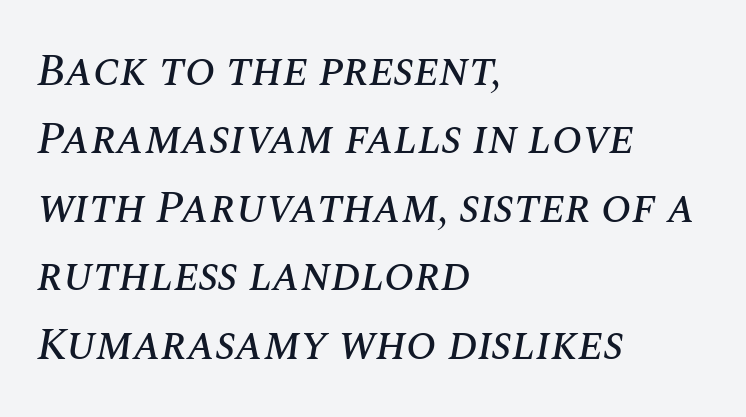
Q: Is the text italic (slanted)? A: Yes, it leans right by about 10 degrees.
Q: Is the text underlined? A: No.
Q: How is the paragraph aligned? A: Left-aligned.
Q: Is the spacing between letters normal or unusually wide? A: Normal.
Q: Is the spacing between lines tight, normal or loose? A: Normal.
Q: Width (condensed, normal, or wide)? A: Normal.
Q: Stroke contrast? A: Medium.
Q: x-height? A: Large.
Q: Monospaced? A: No.
